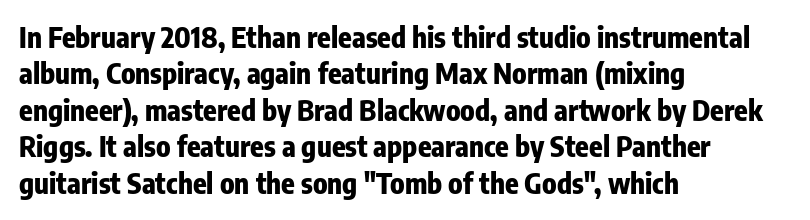
The image shows 28 px heavy, condensed sans-serif type, upright; set left-aligned, normal line spacing (1.3x), normal letter spacing, not underlined; low stroke contrast and a medium x-height.
